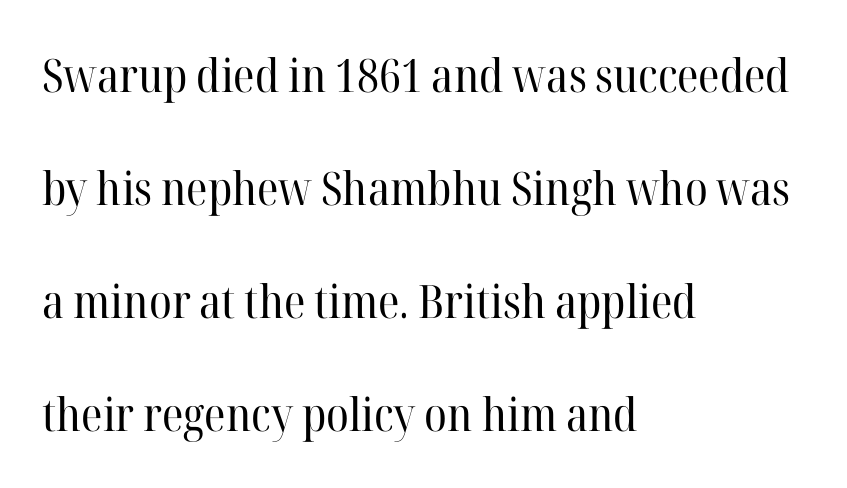
Q: Is the text bold? A: No.
Q: Is the text italic (slanted)? A: No, it is upright.
Q: Is the typeface a serif or a sans-serif typeface? A: Serif.
Q: Is the text underlined? A: No.
Q: How is the paragraph aligned? A: Left-aligned.
Q: Is the spacing between letters normal or unusually wide? A: Normal.
Q: Is the spacing between lines tight, normal or loose? A: Loose.
Q: Width (condensed, normal, or wide)? A: Normal.
Q: Stroke contrast? A: High.
Q: x-height? A: Medium.
Q: Monospaced? A: No.
